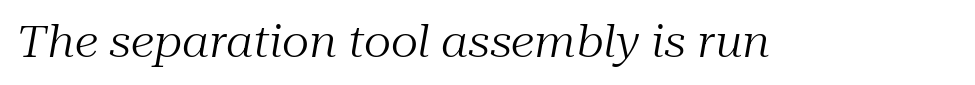
Q: Is the text bold? A: No.
Q: Is the text italic (slanted)? A: Yes, it leans right by about 10 degrees.
Q: Is the typeface a serif or a sans-serif typeface? A: Serif.
Q: Is the text underlined? A: No.
Q: Is the spacing between letters normal or unusually wide? A: Normal.
Q: Width (condensed, normal, or wide)? A: Normal.
Q: Stroke contrast? A: Medium.
Q: x-height? A: Medium.
Q: Monospaced? A: No.
